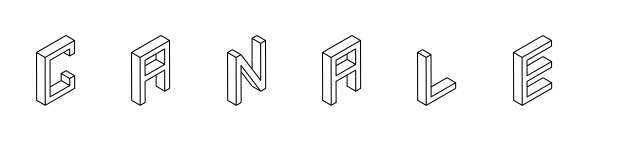
Ordinary non-slanted type is in use. Plain, unruled lines of type. These lines have a slow, spaced-out rhythm from letter to letter.
